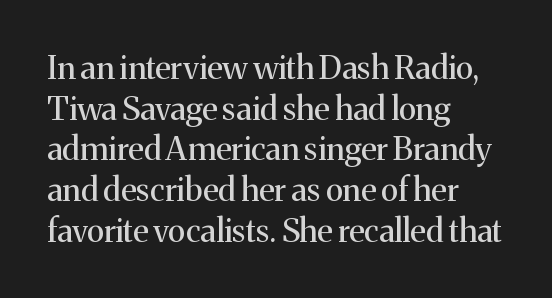
The image shows 32 px regular-weight serif type, upright; set left-aligned, normal line spacing (1.27x), normal letter spacing, not underlined; medium stroke contrast and a medium x-height.
